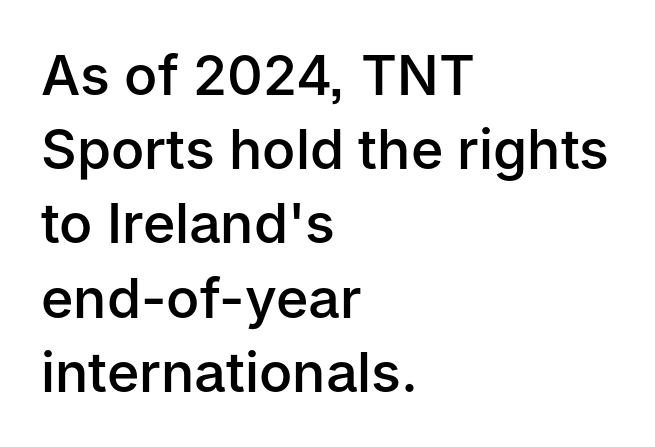
The image shows 55 px semibold sans-serif type, upright; set left-aligned, normal line spacing (1.35x), normal letter spacing, not underlined; low stroke contrast and a medium x-height.
